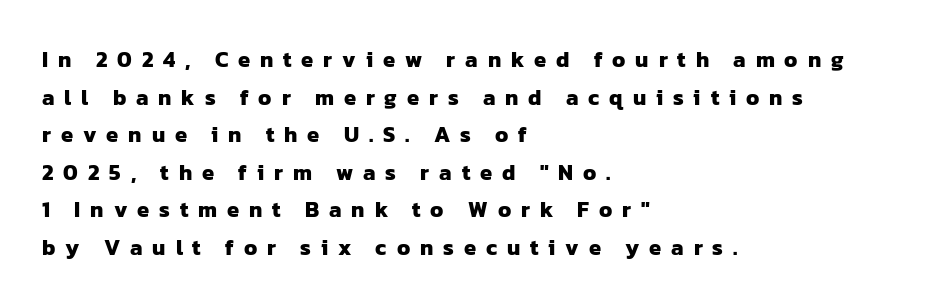
Q: Is the text bold? A: Yes.
Q: Is the text underlined? A: No.
Q: How is the paragraph aligned? A: Left-aligned.
Q: Is the spacing between letters normal or unusually wide? A: Unusually wide.
